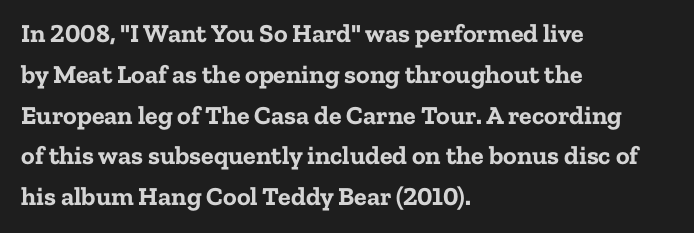
The image shows 26 px bold type, upright; set left-aligned, normal line spacing (1.57x), normal letter spacing, not underlined.
